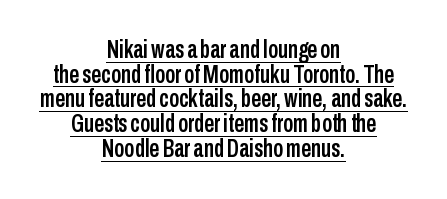
The image shows 25 px text type, upright; set centered, tight line spacing (0.99x), normal letter spacing, underlined.
